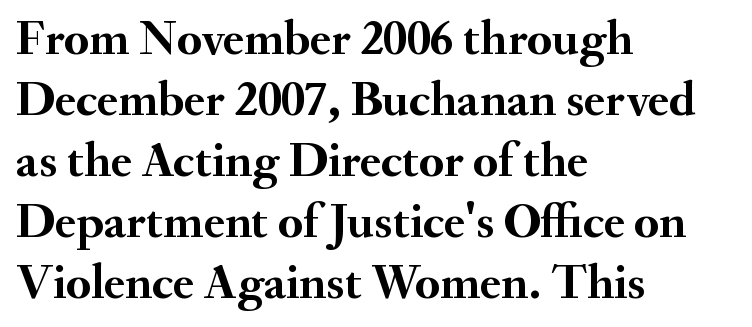
Typographically, this falls in the serif category. The horizontal fit of the characters is conventional and even. Does the copy run flush right? No — it runs flush left. The specimen omits any rule beneath the text block's lines.
